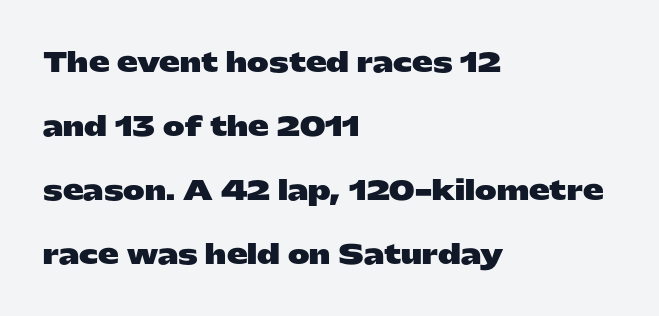
These lines are set flush left with a ragged right edge. Compared with typical paragraphs, the rows here are farther apart. This is roman type, the default non-slanted kind. These lines carry a lot of weight — the face is fully bold. Descenders are the only things crossing below the line.
